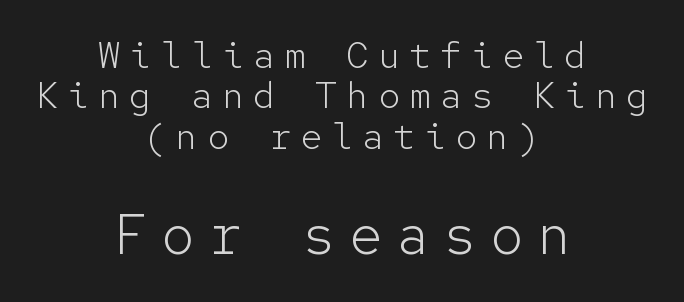
The passage is arranged like a title page — every line centered. One glance says dense: line gaps are narrower than usual. Look at the glyph heights: the lower group is clearly the bigger setting. The letters stand upright; this is a roman face.
